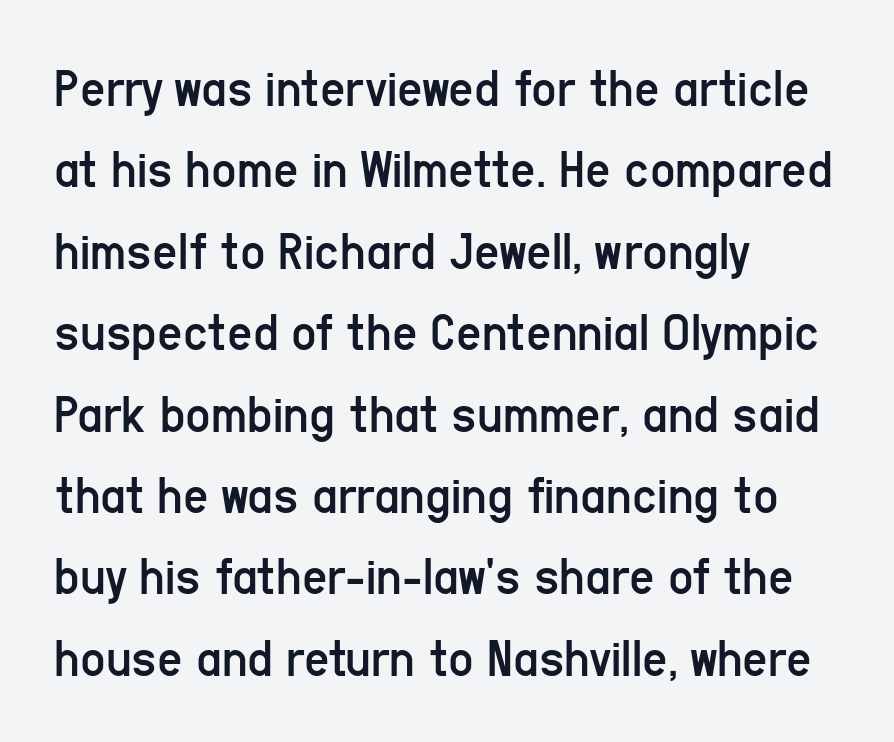
Line spacing here is normal. The line texture is even and compact thanks to regular tracking. Stems and bowls with no extra thickness — not bold. Here the designer chose a conventional face with non-uniform glyph widths. A roman cut, with each character standing at attention.
